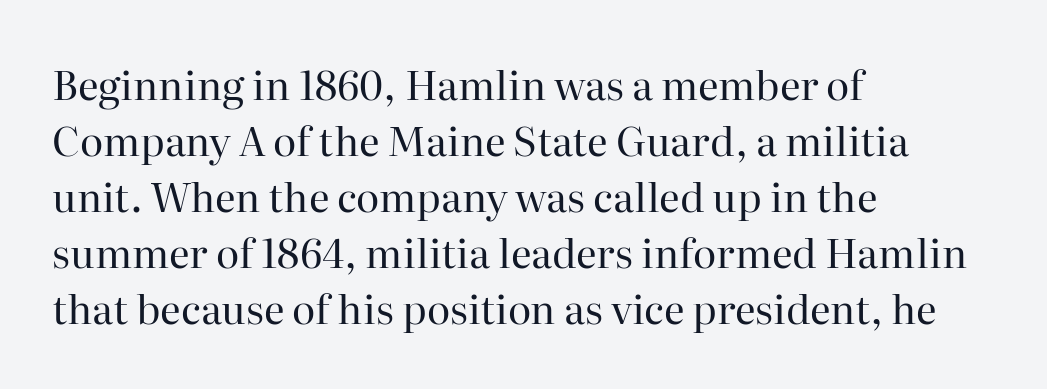
The image shows 40 px regular-weight serif type, upright; set left-aligned, normal line spacing (1.4x), normal letter spacing, not underlined; high stroke contrast and a medium x-height.
